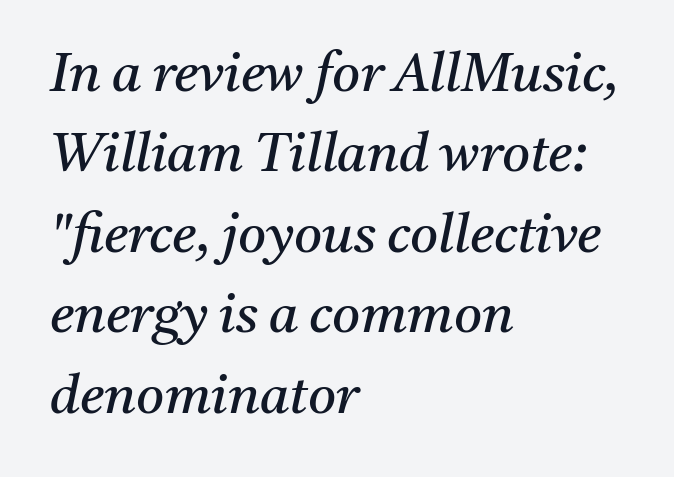
Q: Is the text bold? A: No.
Q: Is the text italic (slanted)? A: Yes, it leans right by about 11 degrees.
Q: Is the typeface a serif or a sans-serif typeface? A: Serif.
Q: Is the text underlined? A: No.
Q: How is the paragraph aligned? A: Left-aligned.
Q: Is the spacing between letters normal or unusually wide? A: Normal.
Q: Is the spacing between lines tight, normal or loose? A: Normal.
Q: Width (condensed, normal, or wide)? A: Normal.
Q: Stroke contrast? A: Medium.
Q: x-height? A: Medium.
Q: Monospaced? A: No.
